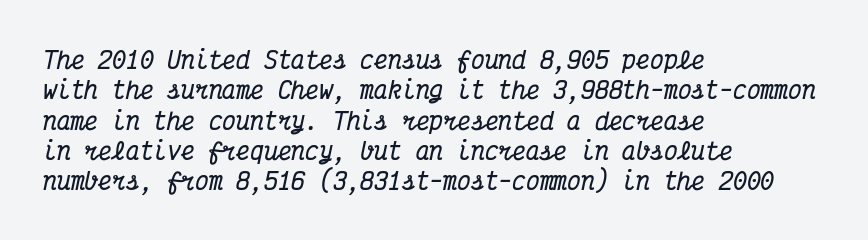
The image shows 23 px bold type, italic (leaning right); set left-aligned, normal line spacing (1.32x), normal letter spacing, not underlined.
